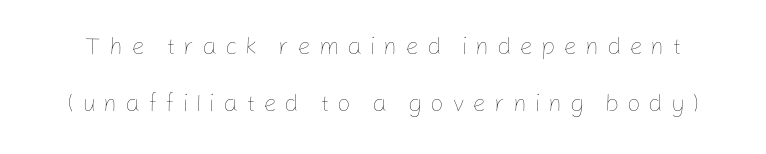
Rendered with straight, roman letterforms. Widely set lines give the paragraph a tall, airy silhouette. The face looks like a standard text weight, possibly lighter. Letters rest on an invisible, unmarked baseline. Is the letter spacing exaggerated? Yes — the characters are pushed far apart.
